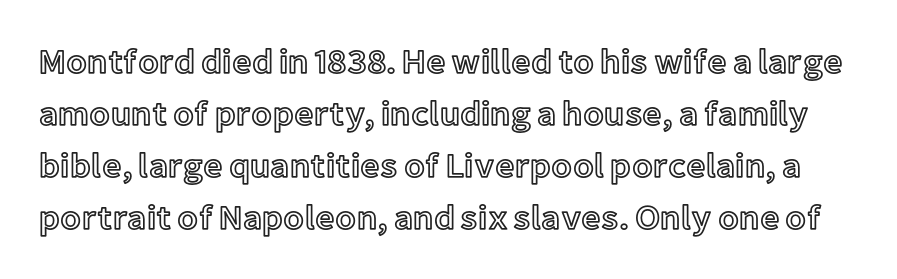
Q: Is the text italic (slanted)? A: No, it is upright.
Q: Is the text underlined? A: No.
Q: Is the spacing between letters normal or unusually wide? A: Normal.
Q: Is the spacing between lines tight, normal or loose? A: Normal.
Q: Width (condensed, normal, or wide)? A: Normal.
Q: x-height? A: Medium.
Q: Monospaced? A: No.
